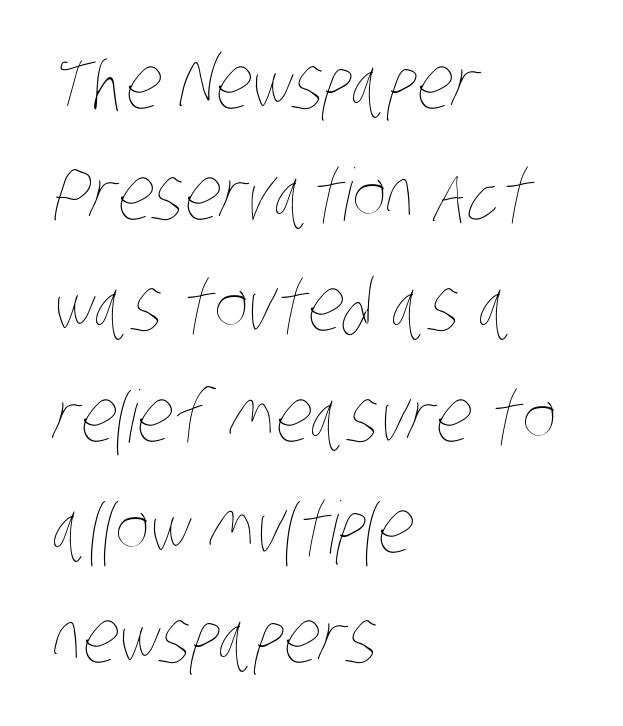
{"bold": "no", "weight": "thin", "width": "condensed", "stroke_contrast": "low", "x_height": "large", "monospaced": "no", "underline": "no", "align": "left", "line_spacing": "normal", "line_spacing_ratio": 1.54, "letter_spacing": "normal", "letter_spacing_em": 0.0, "glyph_px": 72}
